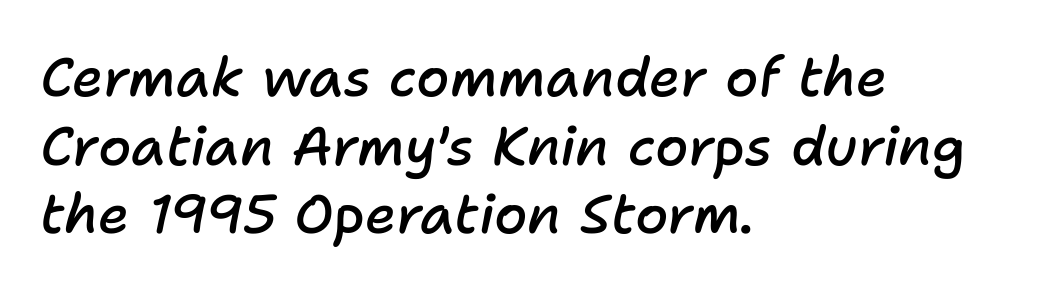
Q: Is the text bold? A: Semi-bold.
Q: Is the text italic (slanted)? A: Yes, it leans right by about 11 degrees.
Q: Is the text underlined? A: No.
Q: How is the paragraph aligned? A: Left-aligned.
Q: Is the spacing between letters normal or unusually wide? A: Normal.
Q: Is the spacing between lines tight, normal or loose? A: Normal.
Q: Width (condensed, normal, or wide)? A: Normal.
Q: Stroke contrast? A: Low.
Q: x-height? A: Medium.
Q: Monospaced? A: No.
